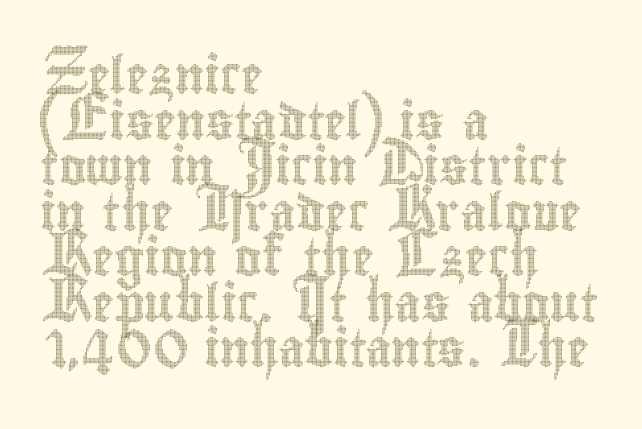
The image shows 37 px condensed type, upright; set left-aligned, line spacing 1.23x, normal letter spacing, not underlined; a small x-height.
